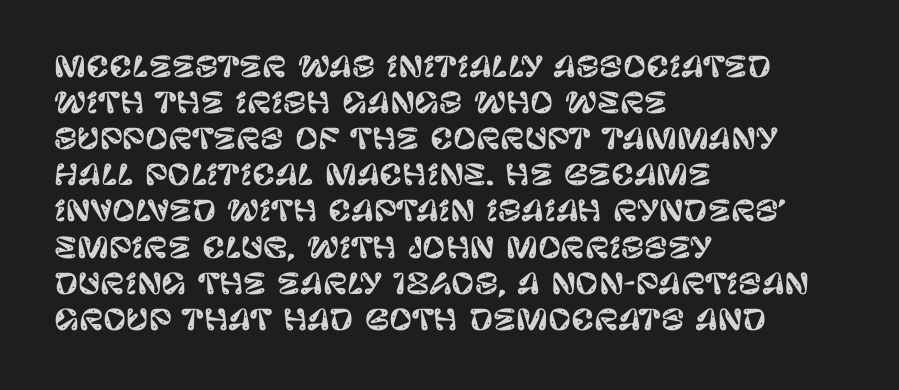
Q: Is the text italic (slanted)? A: Yes.
Q: Is the typeface a serif or a sans-serif typeface? A: Sans-serif.
Q: Is the text underlined? A: No.
Q: How is the paragraph aligned? A: Left-aligned.
Q: Is the spacing between letters normal or unusually wide? A: Normal.
Q: Is the spacing between lines tight, normal or loose? A: Normal.
Q: Width (condensed, normal, or wide)? A: Normal.
Q: Stroke contrast? A: Low.
Q: x-height? A: Large.
Q: Monospaced? A: No.
